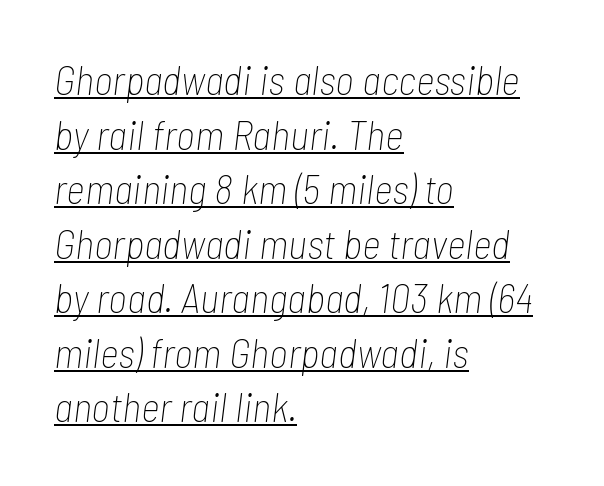
A typesetter would call this proportional, since set widths differ per character. Students, observe the line beneath the letters — that is underlining. Whoever set this chose a conventional vertical rhythm. In terms of letterspacing, this is plain default setting. Compared with a typical body face, this is equally light or lighter still.
